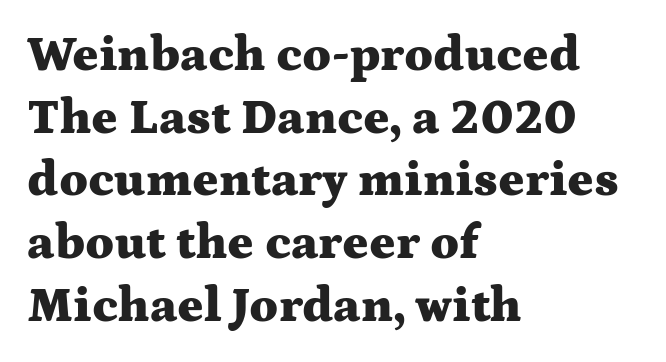
The image shows 49 px heavy, wide serif type, upright; set left-aligned, normal line spacing (1.28x), normal letter spacing, not underlined; medium stroke contrast and a medium x-height.
